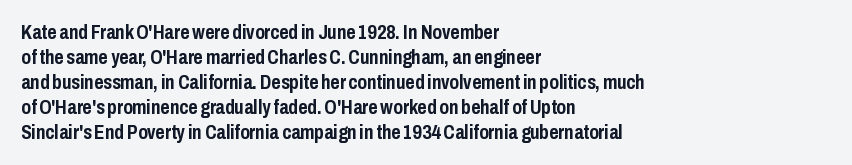
The baseline area is clear. Ordinary non-slanted type is in use. Look at the tracking — it's just the regular setting, nothing added. These lines carry a lot of weight — the face is fully bold.
